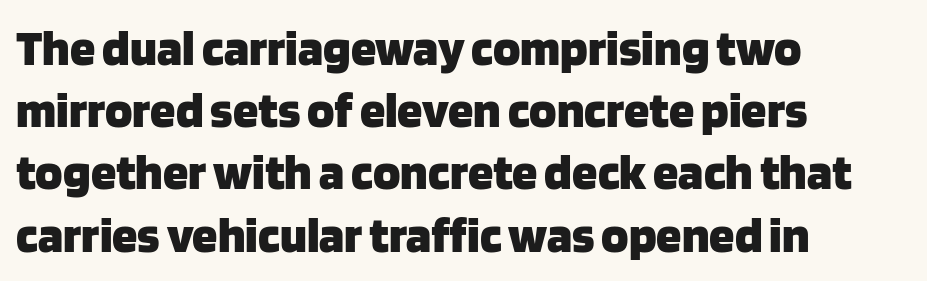
Q: Is the text bold? A: Yes.
Q: Is the text italic (slanted)? A: No, it is upright.
Q: Is the typeface a serif or a sans-serif typeface? A: Sans-serif.
Q: Is the text underlined? A: No.
Q: How is the paragraph aligned? A: Left-aligned.
Q: Is the spacing between letters normal or unusually wide? A: Normal.
Q: Width (condensed, normal, or wide)? A: Normal.
Q: Stroke contrast? A: Low.
Q: x-height? A: Large.
Q: Monospaced? A: No.
